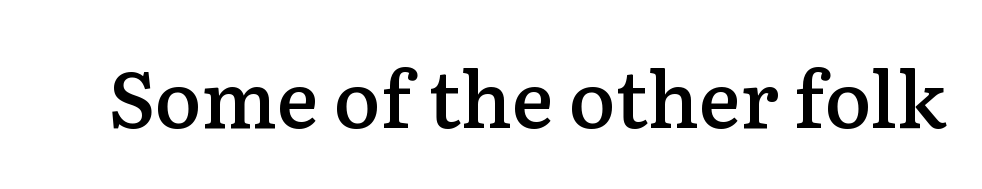
Q: Is the text bold? A: Semi-bold.
Q: Is the text italic (slanted)? A: No, it is upright.
Q: Is the typeface a serif or a sans-serif typeface? A: Serif.
Q: Is the text underlined? A: No.
Q: Is the spacing between letters normal or unusually wide? A: Normal.
Q: Width (condensed, normal, or wide)? A: Normal.
Q: Stroke contrast? A: Low.
Q: x-height? A: Medium.
Q: Monospaced? A: No.
